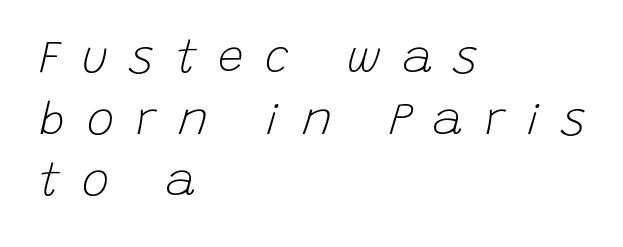
{"italic": "yes", "lean": "right", "slant_degrees": 15, "bold": "no", "weight": "light", "width": "normal", "stroke_contrast": "low", "x_height": "large", "monospaced": "no", "underline": "no", "align": "left", "line_spacing": "normal", "line_spacing_ratio": 1.34, "letter_spacing": "wide", "letter_spacing_em": 0.47, "glyph_px": 46}
